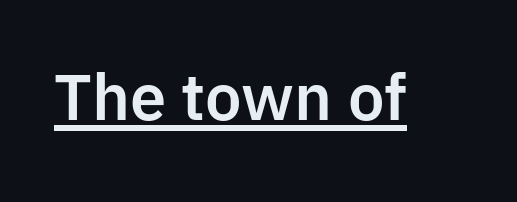
Q: Is the text italic (slanted)? A: No, it is upright.
Q: Is the typeface a serif or a sans-serif typeface? A: Sans-serif.
Q: Is the text underlined? A: Yes.
Q: Is the spacing between letters normal or unusually wide? A: Normal.
Q: Width (condensed, normal, or wide)? A: Normal.
Q: Stroke contrast? A: Low.
Q: x-height? A: Medium.
Q: Monospaced? A: No.
